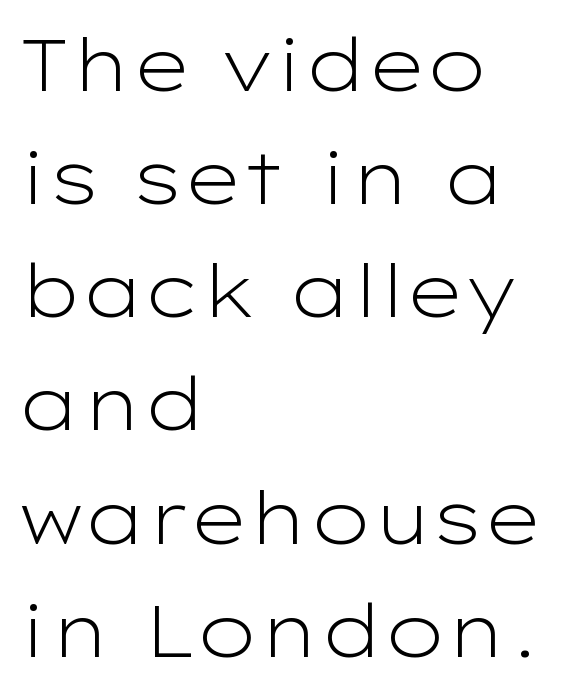
The image shows 73 px light, wide sans-serif type, upright; set left-aligned, normal line spacing (1.55x), normal letter spacing, not underlined; low stroke contrast and a medium x-height.
